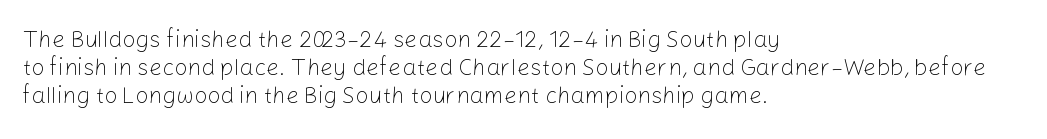
Italic: no, the glyphs are upright roman. Typeset ragged right — the left edge is the straight one. The gaps between neighbouring characters are ordinary and unremarkable. No letter is thick-stroked: the sample isn't bold. Lines of text with bare space underneath.
